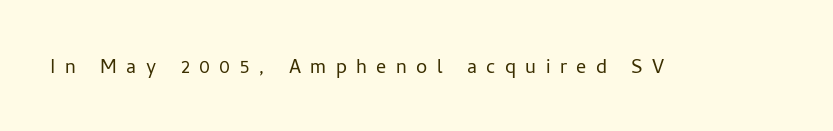
{"italic": "no", "bold": "no", "underline": "no", "letter_spacing": "wide", "letter_spacing_em": 0.38, "glyph_px": 25}
